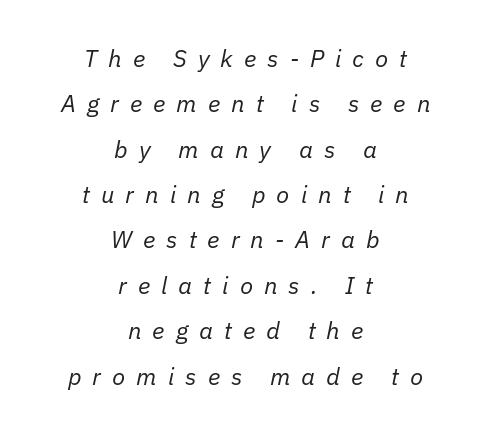
The image shows 24 px text type, italic (leaning right); set centered, line spacing 1.89x, unusually wide letter spacing (+0.46 em), not underlined.
